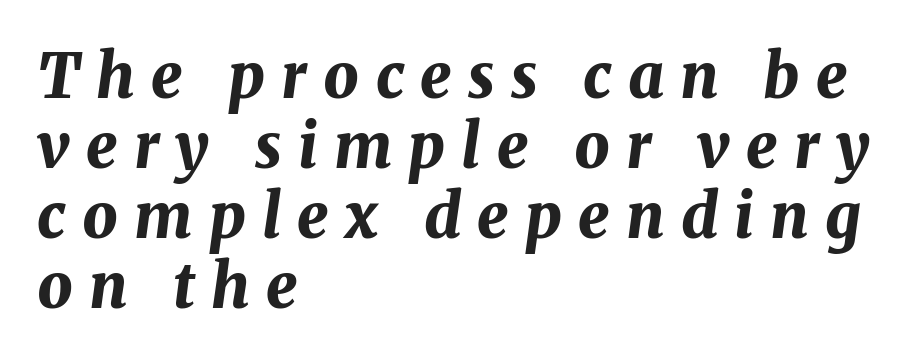
Q: Is the text bold? A: Yes.
Q: Is the text italic (slanted)? A: Yes, it leans right by about 8 degrees.
Q: Is the text underlined? A: No.
Q: How is the paragraph aligned? A: Left-aligned.
Q: Is the spacing between letters normal or unusually wide? A: Unusually wide.
Q: Is the spacing between lines tight, normal or loose? A: Tight.
Q: Width (condensed, normal, or wide)? A: Normal.
Q: Stroke contrast? A: Medium.
Q: x-height? A: Medium.
Q: Monospaced? A: No.
